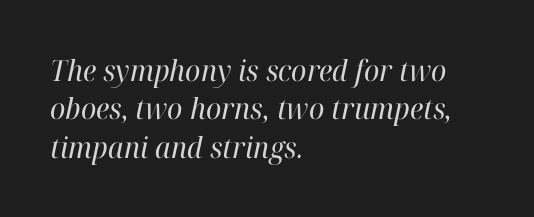
The image shows 29 px regular-weight serif type, italic (leaning right); set left-aligned, normal line spacing (1.32x), normal letter spacing, not underlined; high stroke contrast and a medium x-height.
